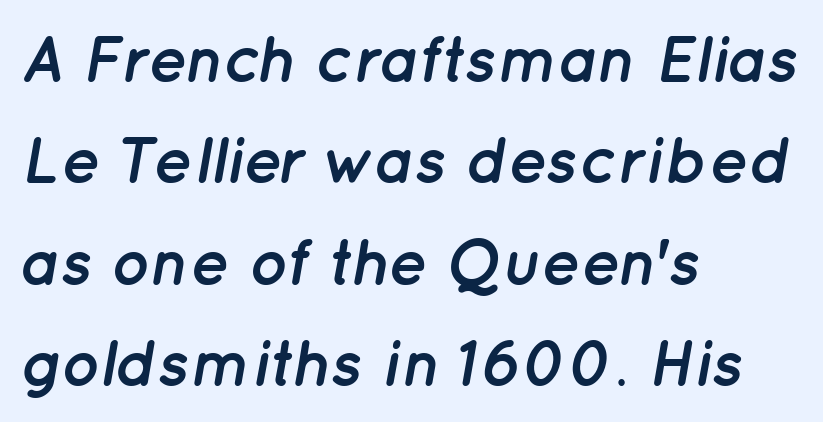
Q: Is the text bold? A: Yes.
Q: Is the text italic (slanted)? A: Yes, it leans right by about 12 degrees.
Q: Is the text underlined? A: No.
Q: How is the paragraph aligned? A: Left-aligned.
Q: Is the spacing between letters normal or unusually wide? A: Normal.
Q: Is the spacing between lines tight, normal or loose? A: Normal.
Q: Width (condensed, normal, or wide)? A: Normal.
Q: Stroke contrast? A: Low.
Q: x-height? A: Medium.
Q: Monospaced? A: No.
